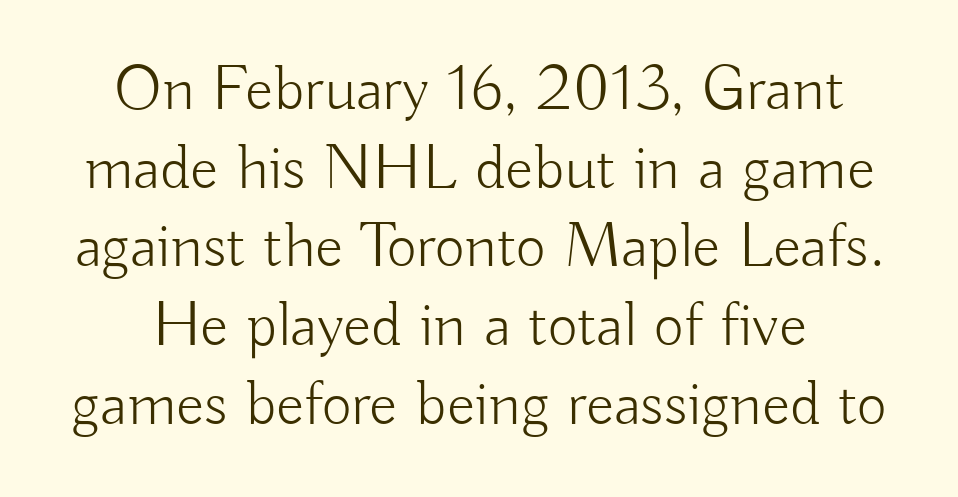
Every stem runs plumb, perpendicular to the baseline. The font sits on the lighter half of the weight spectrum, regular included. You could not count columns in this text — the font is proportionally spaced. Students, note that the glyphs here touch the page at normal intervals. Lines of text with bare space underneath. The glyphs in this specimen are sans serif.
